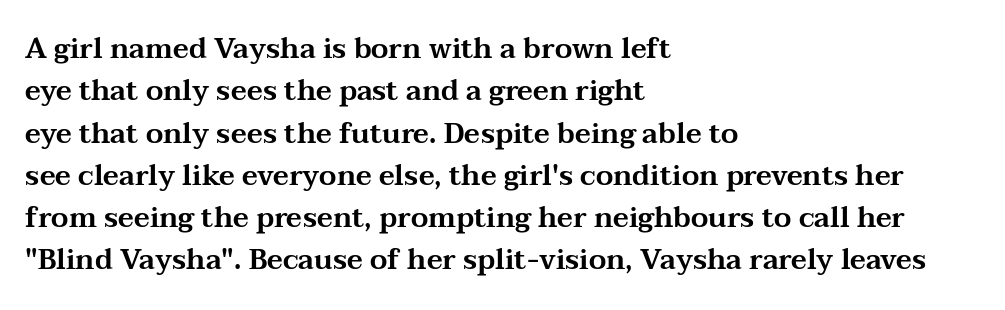
Regarding leading, the lines here are spaced in the standard way. The passage shown is typed in a proportional face where columns would drift. Decoration check: the copy has no underline. Upright lettering throughout. The passage shown is typeset with a serif family. Between one letter and the next there's only the usual sliver of space.
